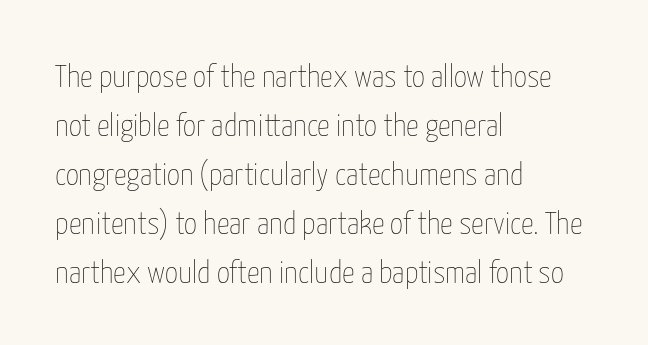
Summary of weight: not heavy and not bold. These lines are set flush left with a ragged right edge. The letters advance in unequal steps, a hallmark of proportional type. Has an underline been added? It has not. The letters stand upright; this is a roman face. Successive baselines arrive at the customary interval.
